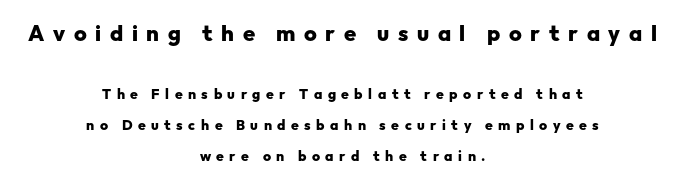
Q: Is the text bold? A: Yes.
Q: Is the text italic (slanted)? A: No, it is upright.
Q: Is the text underlined? A: No.
Q: How is the paragraph aligned? A: Centered.
Q: Is the spacing between letters normal or unusually wide? A: Unusually wide.
Q: Is the spacing between lines tight, normal or loose? A: Loose.
Q: Which block of text is set in a larger size, the first (top) or the second (bottom)? A: The first (top) one.
